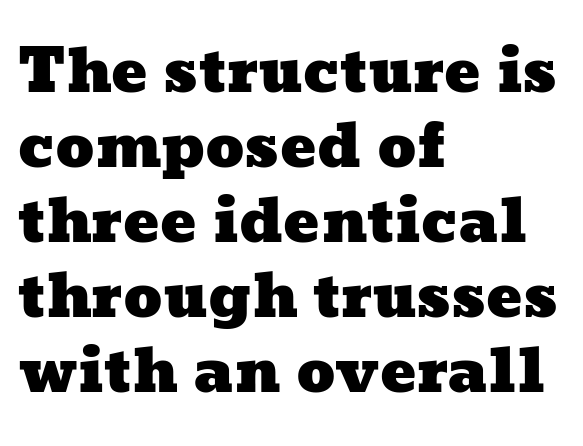
Q: Is the text underlined? A: No.
Q: How is the paragraph aligned? A: Left-aligned.
Q: Is the spacing between letters normal or unusually wide? A: Normal.
Q: Is the spacing between lines tight, normal or loose? A: Normal.
Q: Width (condensed, normal, or wide)? A: Wide.
Q: Stroke contrast? A: Low.
Q: x-height? A: Medium.
Q: Monospaced? A: No.
